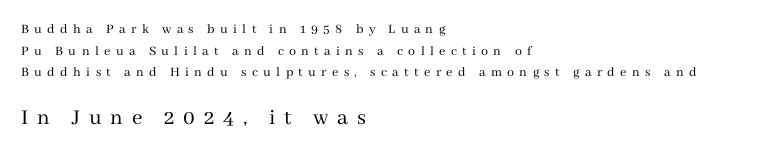
Line starts are locked; line ends wander. The letters in the lower block stand taller than those in the block above. No heavy texture on the line: the type isn't bold. Nobody drew a line under any word here. The lettering holds an erect, upright posture throughout. You could only call the tracking loose — the letters float apart.
